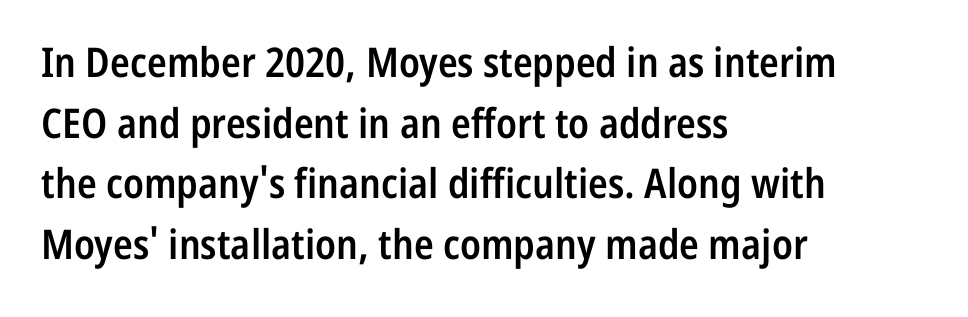
Quick note: interline space is typical. Spacing between characters is what you'd get straight out of the box. Style check: upright. This is the in-between weight designers call semibold or demi.
